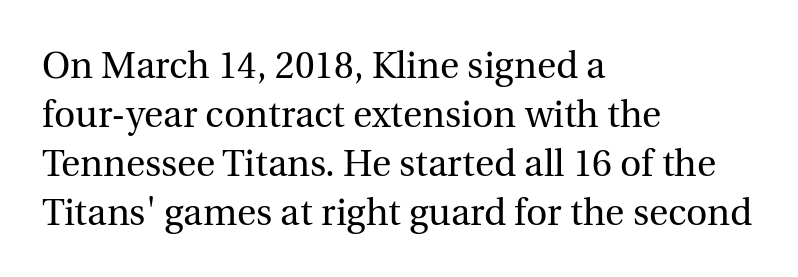
Q: Is the text bold? A: No.
Q: Is the text italic (slanted)? A: No, it is upright.
Q: Is the typeface a serif or a sans-serif typeface? A: Serif.
Q: Is the text underlined? A: No.
Q: How is the paragraph aligned? A: Left-aligned.
Q: Is the spacing between letters normal or unusually wide? A: Normal.
Q: Is the spacing between lines tight, normal or loose? A: Normal.
Q: Width (condensed, normal, or wide)? A: Normal.
Q: x-height? A: Medium.
Q: Monospaced? A: No.
